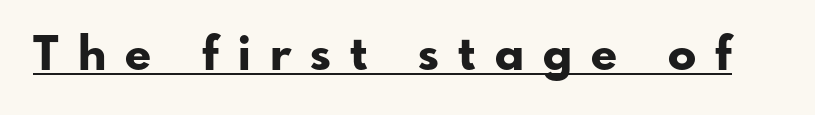
{"serif": "no", "italic": "no", "bold": "yes", "weight": "bold", "width": "normal", "stroke_contrast": "low", "x_height": "small", "monospaced": "no", "underline": "yes", "letter_spacing": "wide", "letter_spacing_em": 0.41, "glyph_px": 47}
